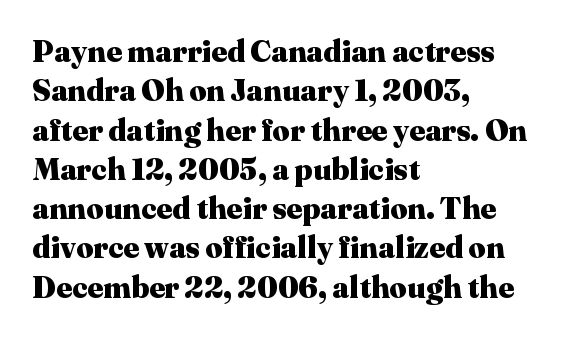
{"serif": "yes", "italic": "no", "bold": "yes", "weight": "heavy", "width": "normal", "stroke_contrast": "medium", "x_height": "medium", "monospaced": "no", "underline": "no", "align": "left", "line_spacing": "normal", "line_spacing_ratio": 1.31, "letter_spacing": "normal", "letter_spacing_em": 0.0, "glyph_px": 30}
